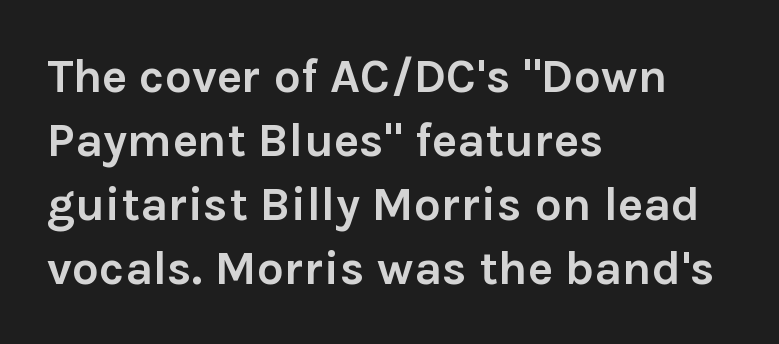
Q: Is the text bold? A: Yes.
Q: Is the text italic (slanted)? A: No, it is upright.
Q: Is the typeface a serif or a sans-serif typeface? A: Sans-serif.
Q: Is the text underlined? A: No.
Q: How is the paragraph aligned? A: Left-aligned.
Q: Is the spacing between letters normal or unusually wide? A: Normal.
Q: Is the spacing between lines tight, normal or loose? A: Normal.
Q: Width (condensed, normal, or wide)? A: Normal.
Q: x-height? A: Medium.
Q: Monospaced? A: No.
